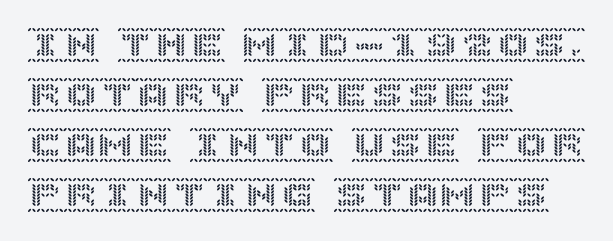
The image shows 36 px text type, upright; set left-aligned, normal line spacing (1.39x), normal letter spacing, not underlined; a large x-height.
